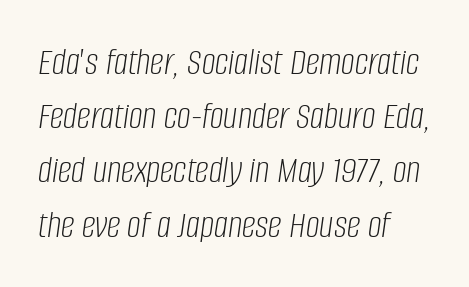
{"italic": "yes", "lean": "right", "slant_degrees": 8, "bold": "no", "weight": "light", "width": "condensed", "stroke_contrast": "low", "x_height": "large", "monospaced": "no", "underline": "no", "align": "left", "line_spacing": "normal", "line_spacing_ratio": 1.39, "letter_spacing": "normal", "letter_spacing_em": 0.0, "glyph_px": 39}
